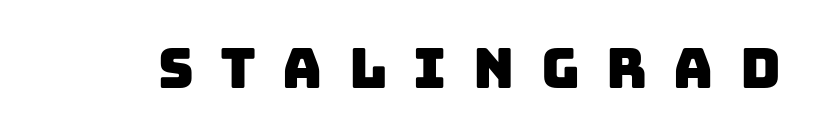
{"serif": "no", "width": "normal", "stroke_contrast": "low", "x_height": "large", "monospaced": "no", "underline": "no", "letter_spacing": "wide", "letter_spacing_em": 0.48, "glyph_px": 55}
